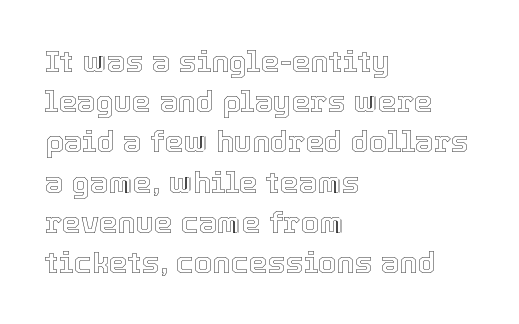
The specimen omits any rule beneath the text block's lines. Line spacing here is normal. Upright lettering throughout. Inter-character spacing is left at the font's built-in metrics. If you drew a ruler down the left edge, every line would touch it.
